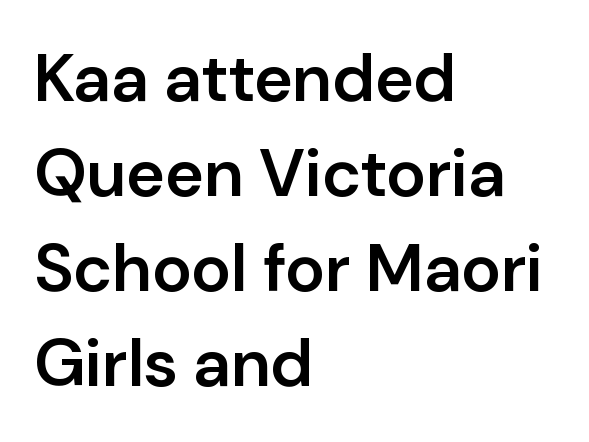
These lines are rendered in a variable-pitch font. The lettering stays uniformly vertical, giving the passage a roman look. The lines in this sample share a left origin and differ only in where they stop. Examine the stroke ends and you'll find no serifs.
